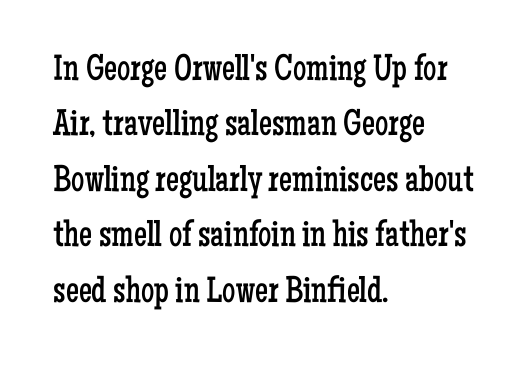
Q: Is the text bold? A: No.
Q: Is the text italic (slanted)? A: No, it is upright.
Q: Is the typeface a serif or a sans-serif typeface? A: Serif.
Q: Is the text underlined? A: No.
Q: How is the paragraph aligned? A: Left-aligned.
Q: Is the spacing between letters normal or unusually wide? A: Normal.
Q: Is the spacing between lines tight, normal or loose? A: Normal.
Q: Width (condensed, normal, or wide)? A: Condensed.
Q: Stroke contrast? A: Low.
Q: x-height? A: Medium.
Q: Monospaced? A: No.
